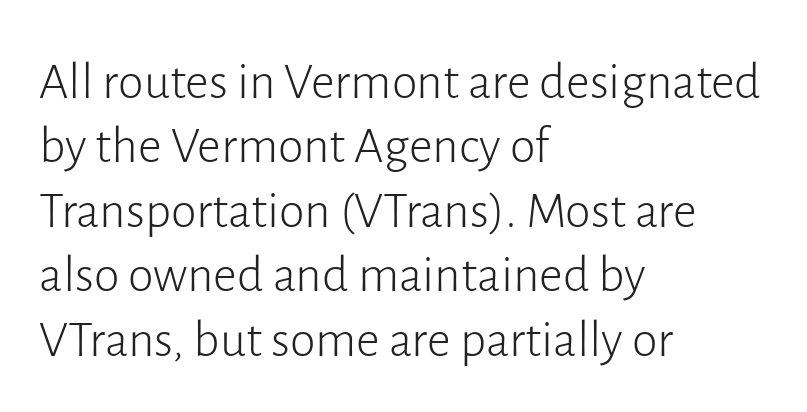
Looks like regular typesetting: each glyph gets only the width it needs. Does extra space separate the letters? No, they use regular spacing. The glyphs in this specimen are sans serif. The letterforms sit at book weight or below. These lines are set flush left with a ragged right edge.
